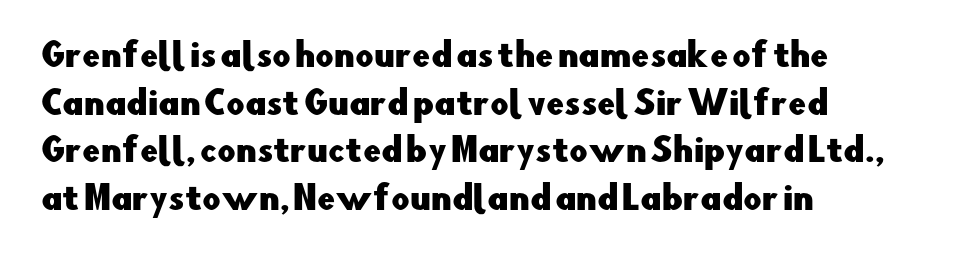
The image shows 32 px sans-serif type, upright; set left-aligned, normal line spacing (1.49x), normal letter spacing, not underlined; low stroke contrast and a small x-height.
